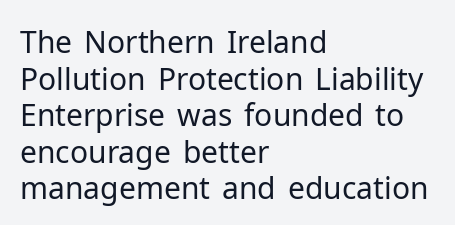
The image shows 30 px regular-weight sans-serif type, upright; set left-aligned, line spacing 1.22x, normal letter spacing, not underlined; low stroke contrast and a medium x-height.
